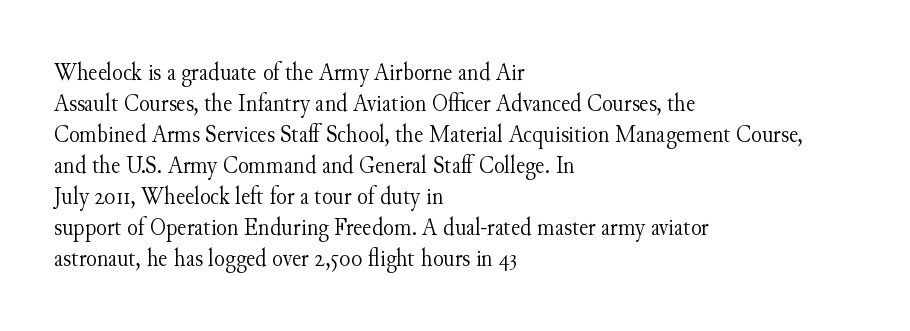
Q: Is the text bold? A: No.
Q: Is the text italic (slanted)? A: No, it is upright.
Q: Is the text underlined? A: No.
Q: How is the paragraph aligned? A: Left-aligned.
Q: Is the spacing between letters normal or unusually wide? A: Normal.
